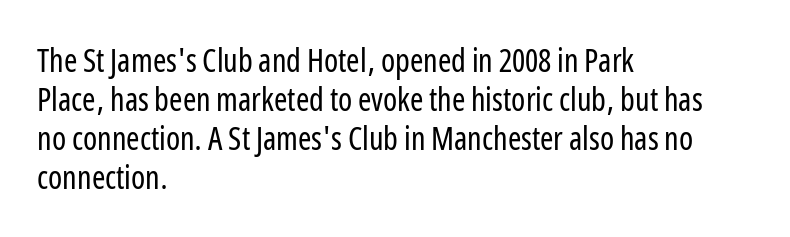
Visually the block forms a straight wall on the left and a jagged coastline on the right. The type is set solid horizontally, with unmodified tracking. The letters stand upright; this is a roman face. The designer went with a sans here, leaving each stem footless. Just letters on the line, the space beneath them empty. Spacing verdict: proportional, widths tailored to each character.
